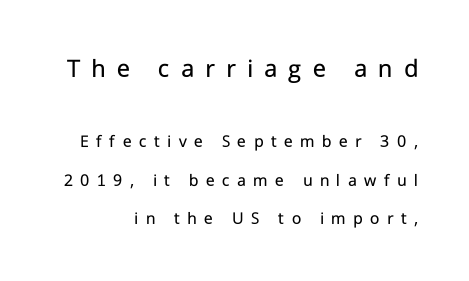
The composition opens big and finishes small. In terms of letterspacing, this is a distinctly airy, spread setting. A typesetter would call this leading open, well beyond the default. Each row of text sits above clean, open space. The axis of the letterforms is exactly vertical. Weight: regular or lighter.
